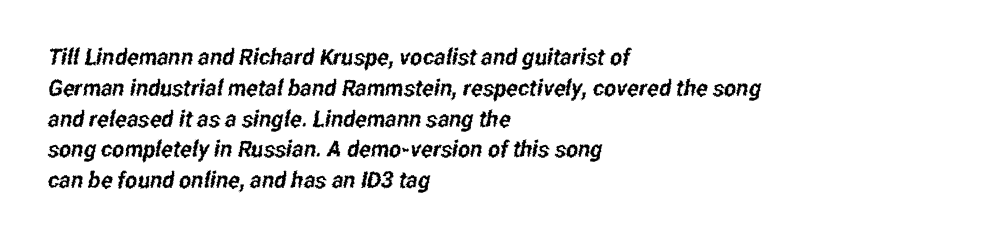
The image shows 23 px text type; set left-aligned, normal line spacing (1.34x), normal letter spacing, not underlined.
